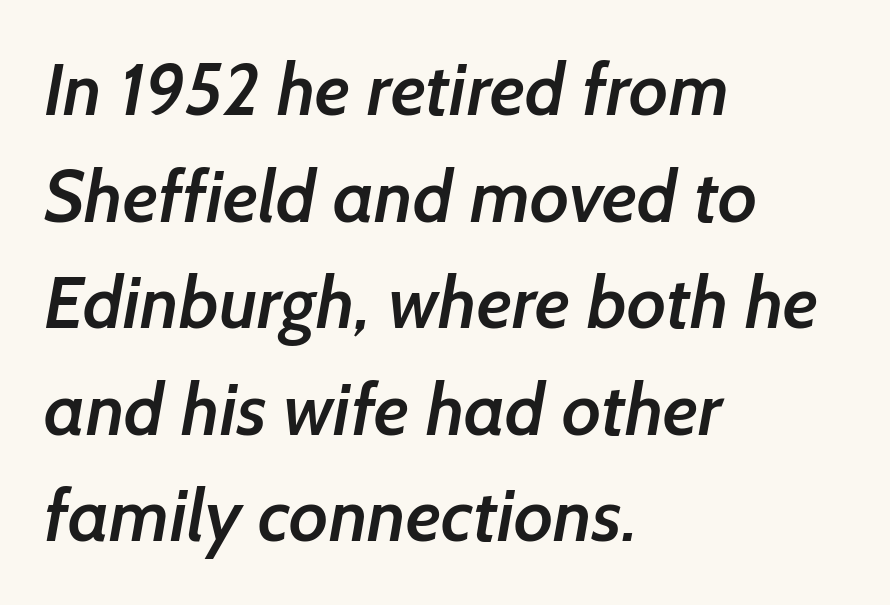
{"serif": "no", "bold": "semi", "weight": "semibold", "width": "normal", "stroke_contrast": "low", "x_height": "medium", "monospaced": "no", "underline": "no", "align": "left", "line_spacing": "normal", "line_spacing_ratio": 1.46, "letter_spacing": "normal", "letter_spacing_em": 0.0, "glyph_px": 73}
